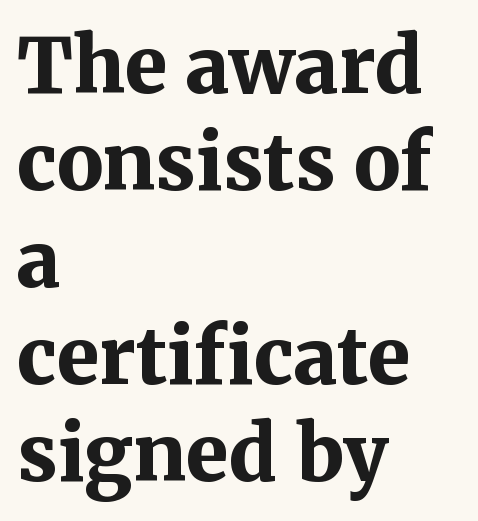
Typesetter's note: full bold, strokes at maximum text heaviness. Short and long lines alike share a common starting point at left. Students, observe: this is what conventionally led text looks like. Stroke terminals: seriffed.
